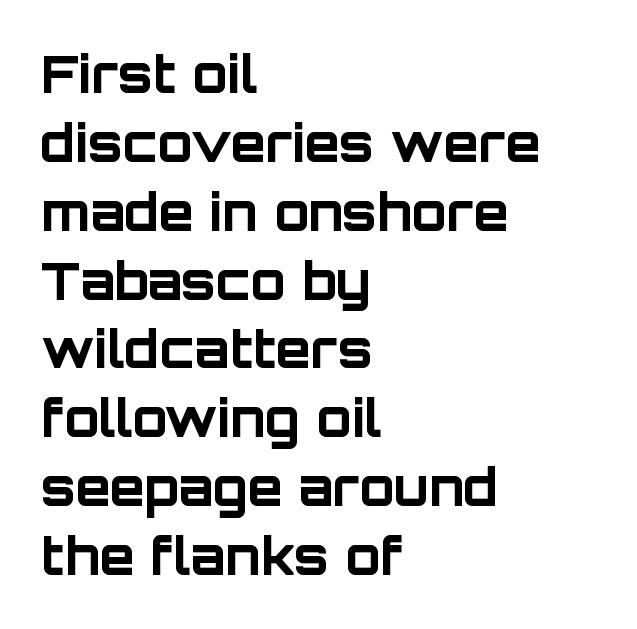
{"serif": "no", "italic": "no", "bold": "yes", "weight": "bold", "width": "normal", "stroke_contrast": "low", "x_height": "large", "monospaced": "no", "underline": "no", "align": "left", "line_spacing": "normal", "line_spacing_ratio": 1.35, "letter_spacing": "normal", "letter_spacing_em": 0.0, "glyph_px": 51}
